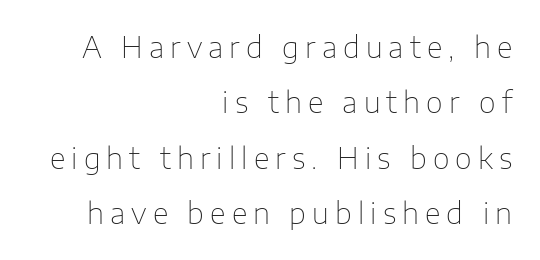
{"serif": "no", "italic": "no", "bold": "no", "weight": "thin", "width": "normal", "stroke_contrast": "low", "x_height": "medium", "monospaced": "no", "underline": "no", "align": "right", "line_spacing": "loose", "line_spacing_ratio": 1.91, "letter_spacing": "wide", "letter_spacing_em": 0.21, "glyph_px": 29}
